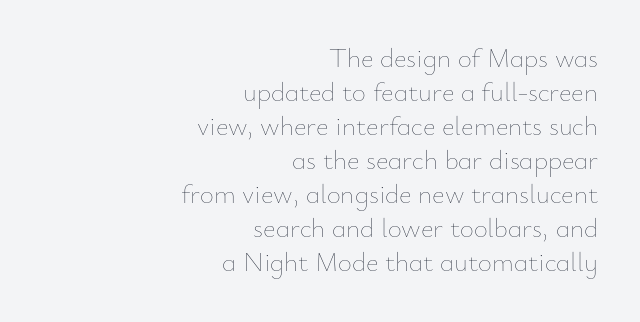
Every character sits straight up, as roman type does. The typesetter chose a ragged-left arrangement here. Glyph-to-glyph distance matches everyday printed text. Lines of text with bare space underneath. Weight: in the light-to-regular range.
